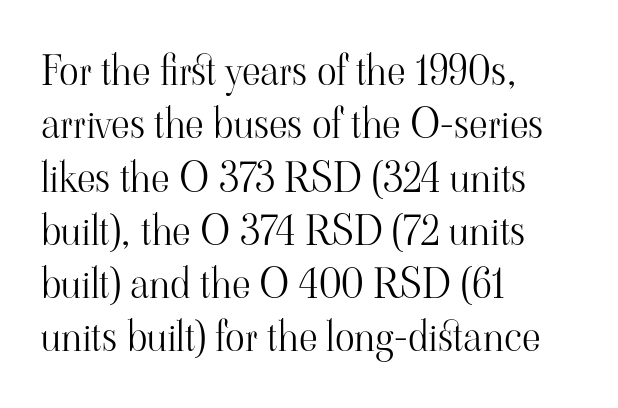
The image shows 41 px light serif type, upright; set left-aligned, normal line spacing (1.3x), normal letter spacing, not underlined; high stroke contrast and a small x-height.
